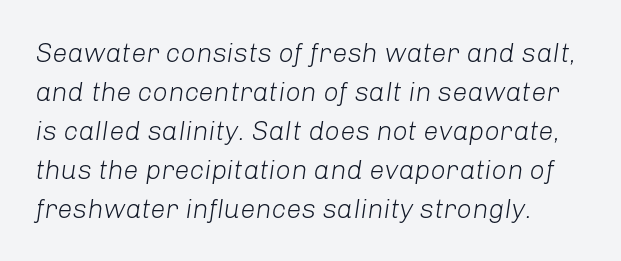
{"italic": "yes", "lean": "right", "slant_degrees": 8, "bold": "no", "underline": "no", "line_spacing": "normal", "line_spacing_ratio": 1.44, "letter_spacing": "normal", "letter_spacing_em": 0.0, "glyph_px": 27}
